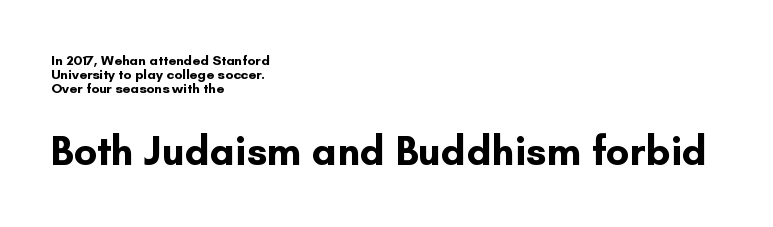
Reading down the column, the eye jumps only a short way to each next line. Heft: maximum for text — a bold. Line beginnings align vertically; line endings do not. Between these two stacked blocks, the lower one wins on size. Do the characters align in a grid? No, the font is proportional.
